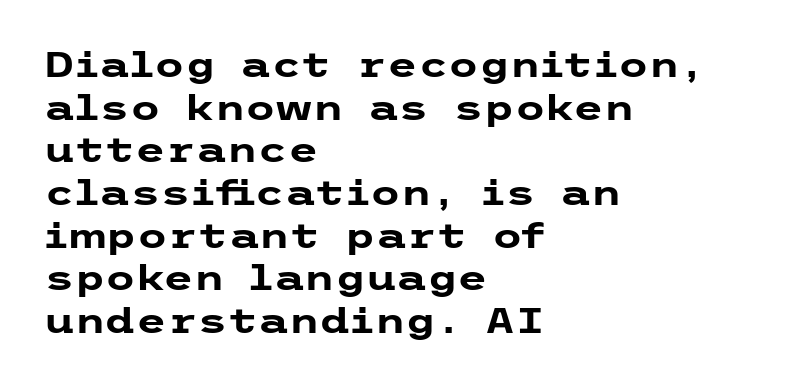
The image shows 35 px heavy, wide sans-serif type, upright; set left-aligned, line spacing 1.22x, normal letter spacing, not underlined; low stroke contrast and a medium x-height.
